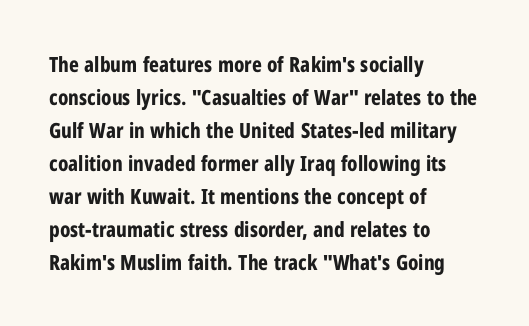
The sample has been set heavy, in full bold. Any mark beneath the type? The region is blank. The ragged edge is on the right, which tells us the setting is flush left. This sample uses plain, unmodified letter spacing. Posture: vertical. Does the leading feel generous? No, just average.
